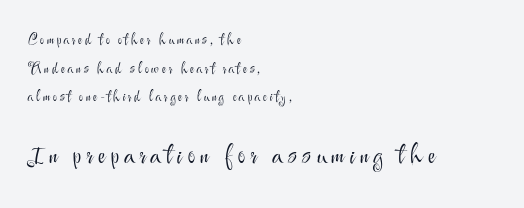
Q: Is the text bold? A: No.
Q: Is the text underlined? A: No.
Q: How is the paragraph aligned? A: Left-aligned.
Q: Is the spacing between letters normal or unusually wide? A: Unusually wide.
Q: Is the spacing between lines tight, normal or loose? A: Loose.
Q: Which block of text is set in a larger size, the first (top) or the second (bottom)? A: The second (bottom) one.
